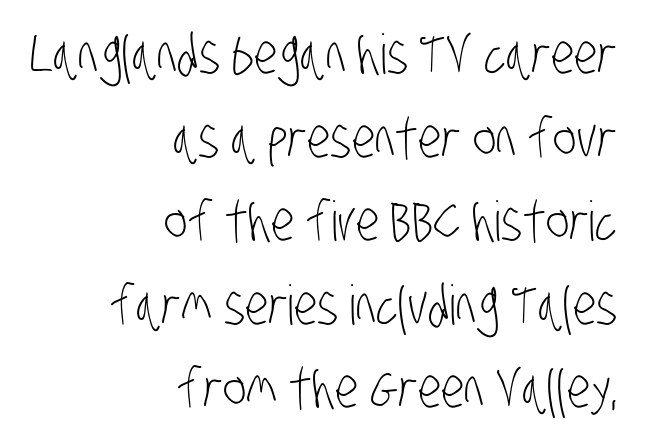
The image shows 55 px light, condensed sans-serif type; set right-aligned, normal line spacing (1.52x), normal letter spacing, not underlined; low stroke contrast and a large x-height.
